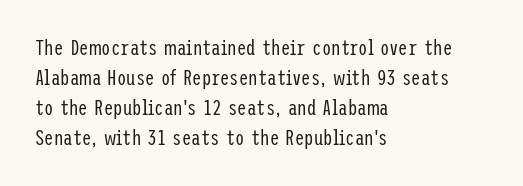
Q: Is the text bold? A: No.
Q: Is the text italic (slanted)? A: No, it is upright.
Q: Is the text underlined? A: No.
Q: How is the paragraph aligned? A: Left-aligned.
Q: Is the spacing between letters normal or unusually wide? A: Normal.
Q: Is the spacing between lines tight, normal or loose? A: Normal.
